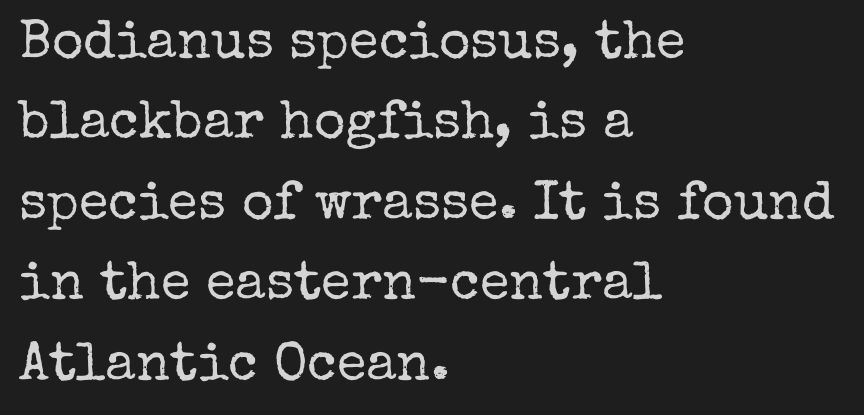
Q: Is the text bold? A: No.
Q: Is the text italic (slanted)? A: No, it is upright.
Q: Is the typeface a serif or a sans-serif typeface? A: Serif.
Q: Is the text underlined? A: No.
Q: How is the paragraph aligned? A: Left-aligned.
Q: Is the spacing between letters normal or unusually wide? A: Normal.
Q: Is the spacing between lines tight, normal or loose? A: Normal.
Q: Width (condensed, normal, or wide)? A: Normal.
Q: Stroke contrast? A: Low.
Q: x-height? A: Medium.
Q: Monospaced? A: No.
